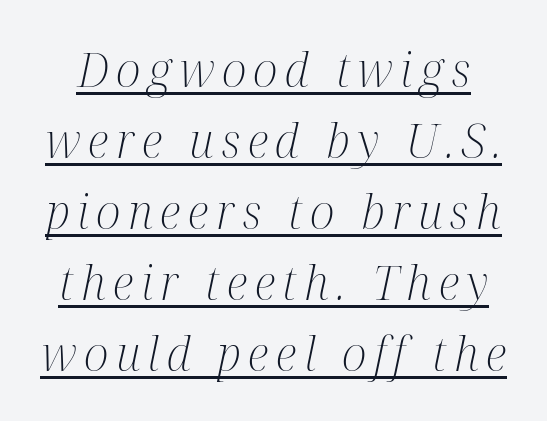
A continuous stroke trails under the words, as in a hyperlink. No heavy texture on the line: the type isn't bold. Proportional: the letters do not fall into vertical columns. Typographically, this falls in the serif category.
